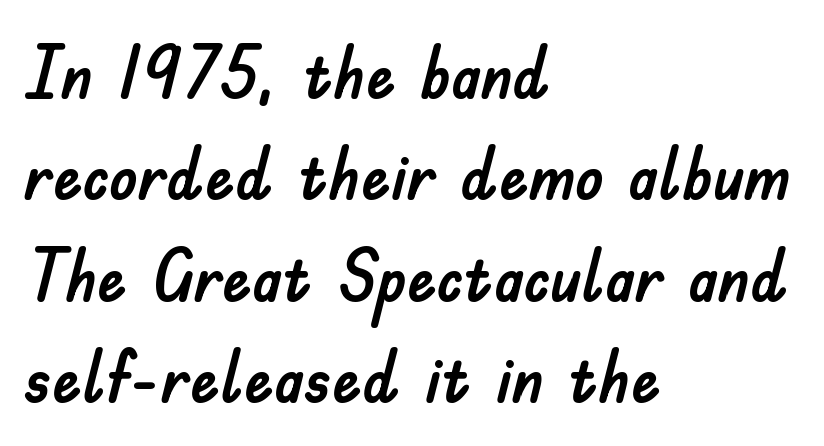
Q: Is the text italic (slanted)? A: Yes.
Q: Is the typeface a serif or a sans-serif typeface? A: Sans-serif.
Q: Is the text underlined? A: No.
Q: How is the paragraph aligned? A: Left-aligned.
Q: Is the spacing between letters normal or unusually wide? A: Normal.
Q: Is the spacing between lines tight, normal or loose? A: Normal.
Q: Width (condensed, normal, or wide)? A: Normal.
Q: Stroke contrast? A: Low.
Q: x-height? A: Small.
Q: Monospaced? A: No.
